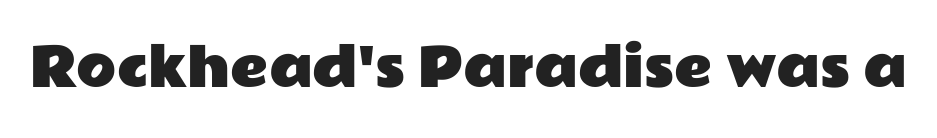
{"serif": "no", "italic": "no", "width": "wide", "stroke_contrast": "low", "x_height": "medium", "monospaced": "no", "underline": "no", "letter_spacing": "normal", "letter_spacing_em": 0.0, "glyph_px": 52}
